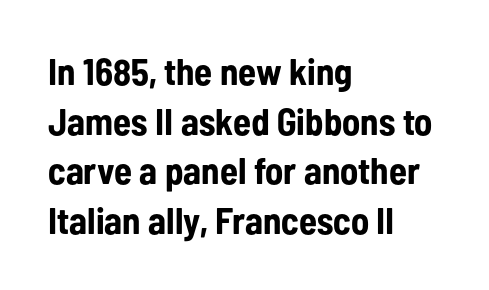
The image shows 37 px bold, condensed sans-serif type, upright; set left-aligned, normal line spacing (1.34x), normal letter spacing, not underlined; low stroke contrast and a medium x-height.
